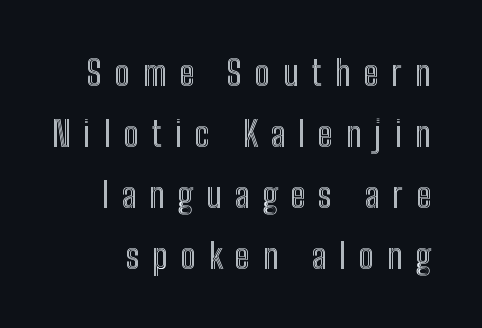
Compared with typical body copy, the letter spacing here is much looser. Rule under the text: the space is simply empty. When letters stand straight like this, we call the style roman or upright. The passage shown is typed in a proportional face where columns would drift.
